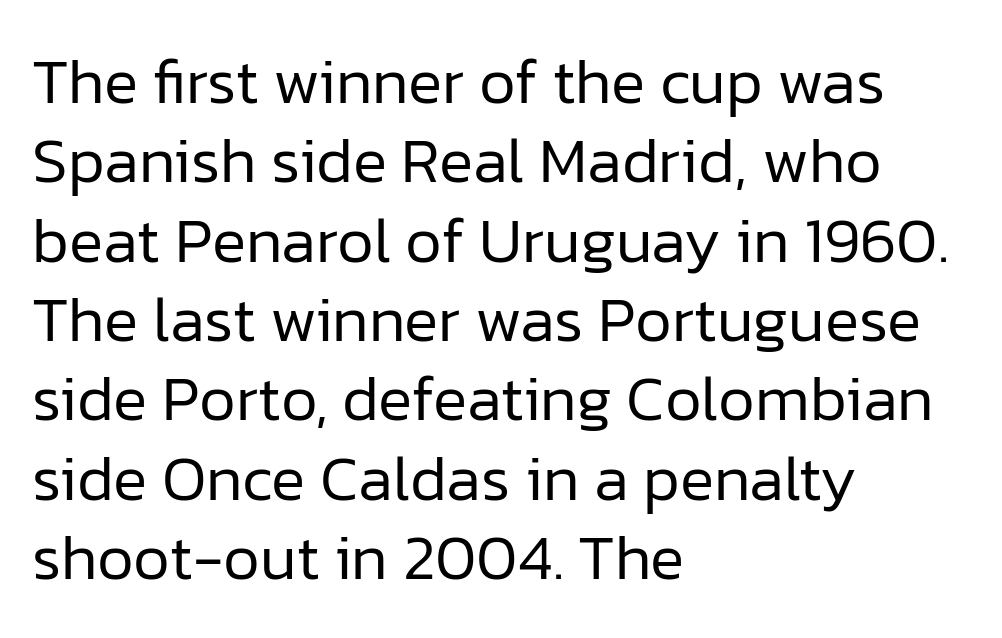
Q: Is the text bold? A: No.
Q: Is the text italic (slanted)? A: No, it is upright.
Q: Is the typeface a serif or a sans-serif typeface? A: Sans-serif.
Q: Is the text underlined? A: No.
Q: How is the paragraph aligned? A: Left-aligned.
Q: Is the spacing between letters normal or unusually wide? A: Normal.
Q: Width (condensed, normal, or wide)? A: Normal.
Q: Stroke contrast? A: Low.
Q: x-height? A: Medium.
Q: Monospaced? A: No.
